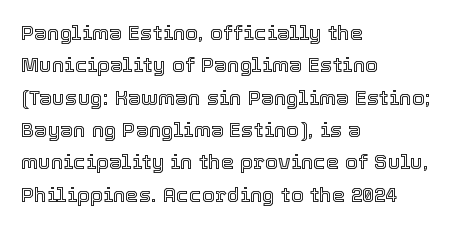
The image shows 21 px text type, upright; set left-aligned, normal line spacing (1.54x), normal letter spacing, not underlined.
